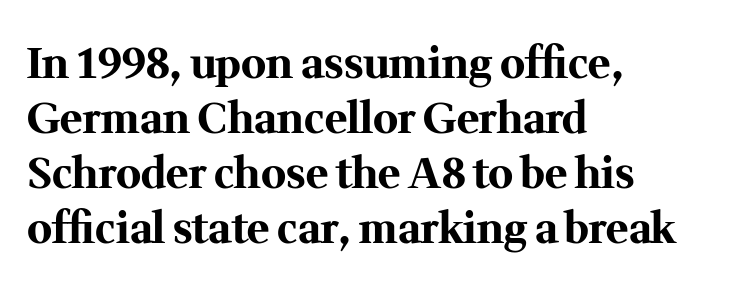
The image shows 42 px bold serif type, upright; set left-aligned, normal line spacing (1.31x), normal letter spacing, not underlined; medium stroke contrast and a medium x-height.
